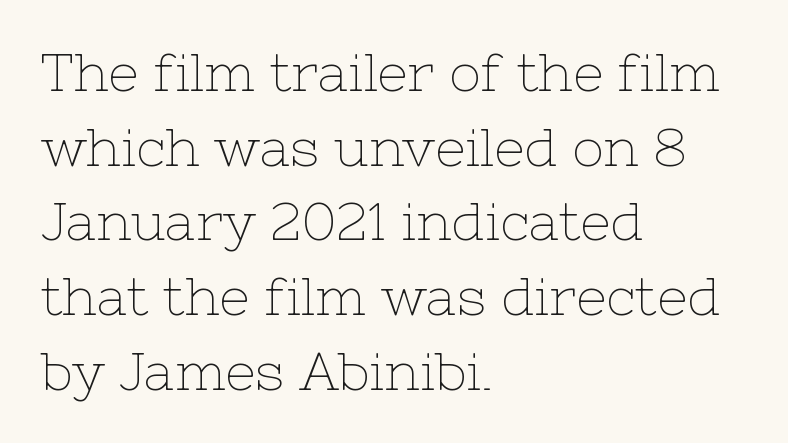
{"serif": "yes", "italic": "no", "bold": "no", "weight": "thin", "width": "normal", "stroke_contrast": "low", "x_height": "medium", "monospaced": "no", "underline": "no", "align": "left", "line_spacing": "normal", "line_spacing_ratio": 1.41, "letter_spacing": "normal", "letter_spacing_em": 0.0, "glyph_px": 53}
